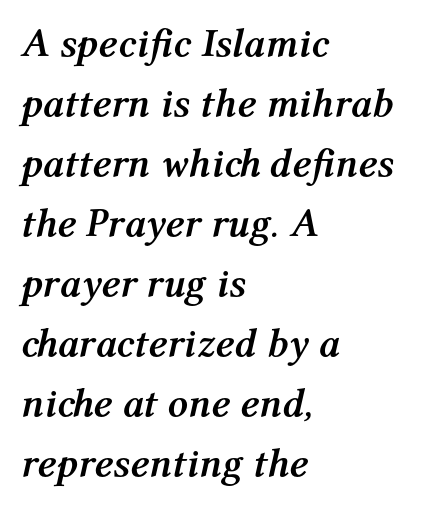
Summary of vertical rhythm: regular, with standard interline spacing. Slant detected: the letters are inclined. The letters advance in unequal steps, a hallmark of proportional type. The passage shown is not underscored anywhere.
